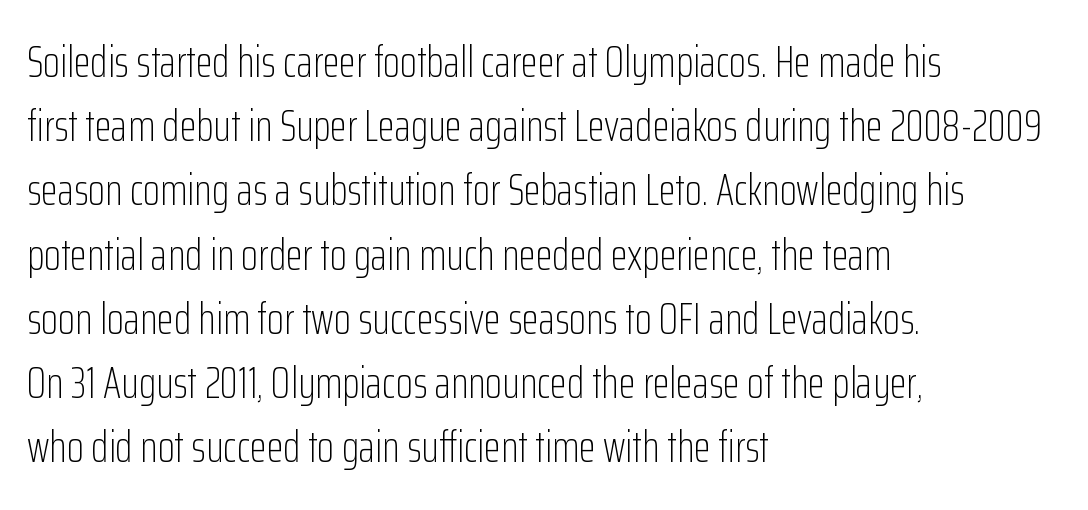
Q: Is the text bold? A: No.
Q: Is the text italic (slanted)? A: No, it is upright.
Q: Is the typeface a serif or a sans-serif typeface? A: Sans-serif.
Q: Is the text underlined? A: No.
Q: How is the paragraph aligned? A: Left-aligned.
Q: Is the spacing between letters normal or unusually wide? A: Normal.
Q: Is the spacing between lines tight, normal or loose? A: Normal.
Q: Width (condensed, normal, or wide)? A: Condensed.
Q: Stroke contrast? A: Low.
Q: x-height? A: Medium.
Q: Monospaced? A: No.
